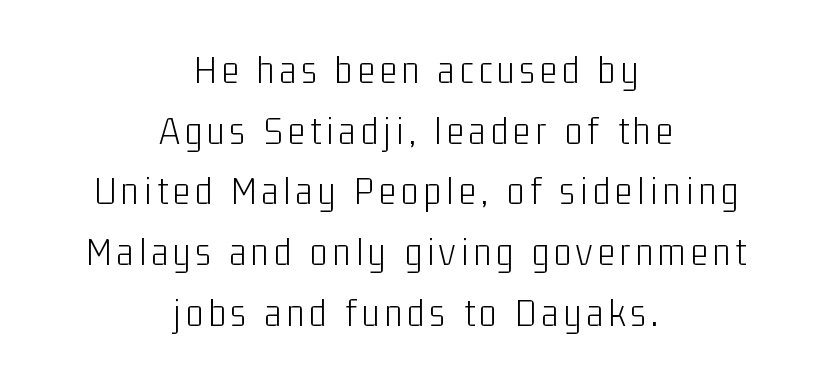
This sample has the flowing, uneven cadence of proportional lettering. The leading is moderate, giving the passage an even texture. The letters look calm and open, with moderate or lighter stems. The words here are not underlined. The rendering shows plain stroke endings on the letterforms — a sans-serif design. One-word summary of the alignment: center.
